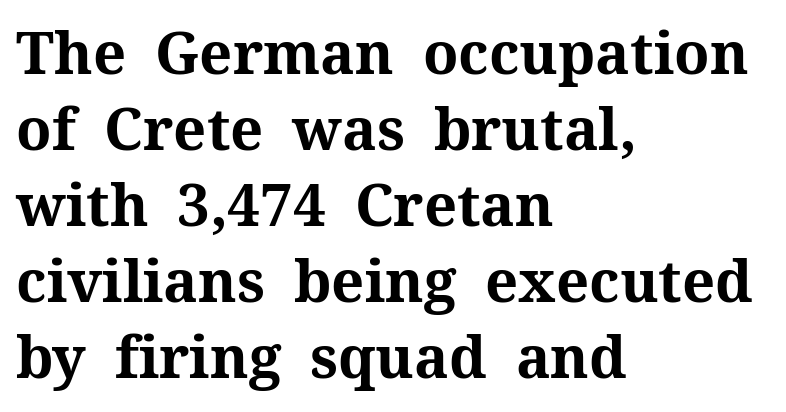
Descenders are the only things crossing below the line. Proportional: the letters do not fall into vertical columns. Unlike italic type, these characters show no tilt at all. Standard letterfit; no display-style spreading of the glyphs. The face used here is seriffed, in the tradition of book romans.
